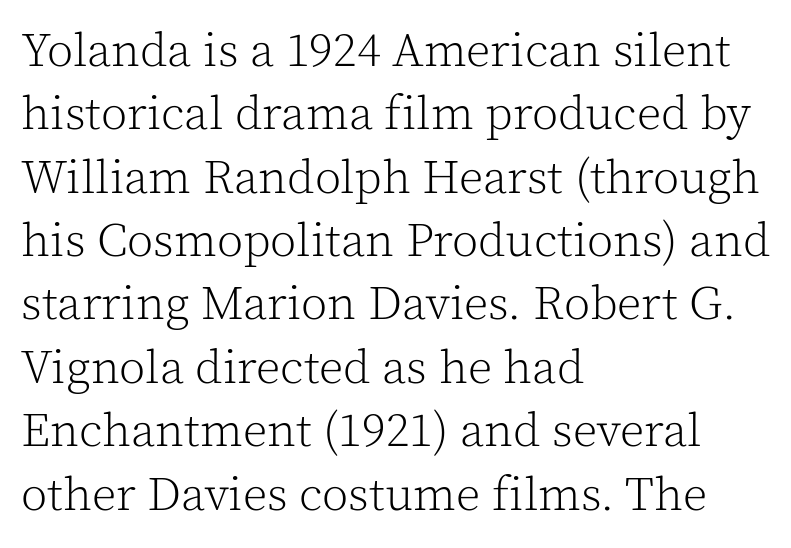
The image shows 48 px light serif type, upright; set left-aligned, normal line spacing (1.32x), normal letter spacing, not underlined; a medium x-height.
